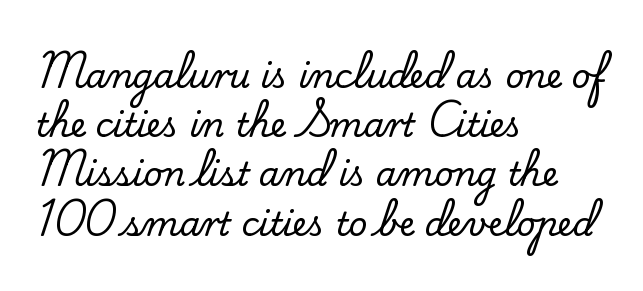
The image shows 33 px serif type; set left-aligned, normal line spacing (1.49x), normal letter spacing, not underlined; low stroke contrast and a small x-height.
